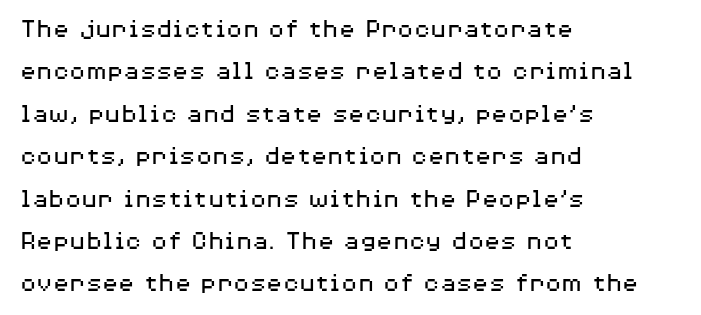
Q: Is the text bold? A: No.
Q: Is the text italic (slanted)? A: No, it is upright.
Q: Is the text underlined? A: No.
Q: How is the paragraph aligned? A: Left-aligned.
Q: Is the spacing between letters normal or unusually wide? A: Normal.
Q: Is the spacing between lines tight, normal or loose? A: Normal.
